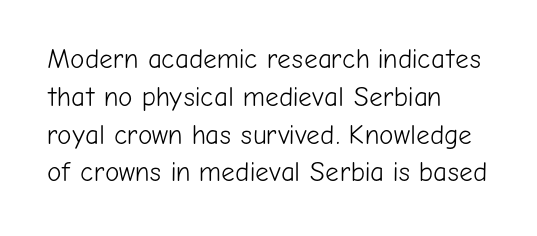
Short note: letters normally spaced. These lines are set flush left with a ragged right edge. The passage shown is not bold in any degree. Rows of type keep a routine distance in the vertical direction. This is the regular roman posture of the typeface.
